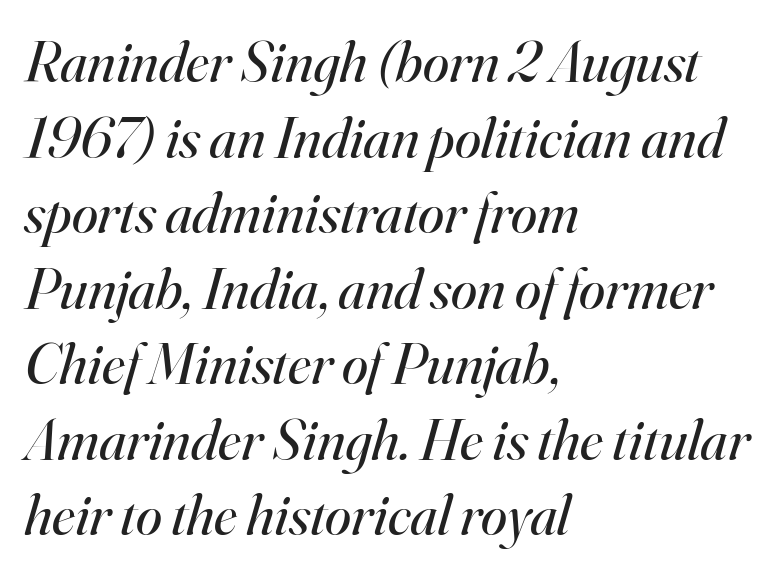
{"serif": "yes", "italic": "yes", "lean": "right", "slant_degrees": 16, "bold": "no", "weight": "regular", "width": "normal", "stroke_contrast": "high", "x_height": "small", "monospaced": "no", "underline": "no", "align": "left", "line_spacing": "normal", "line_spacing_ratio": 1.28, "letter_spacing": "normal", "letter_spacing_em": 0.0, "glyph_px": 59}
